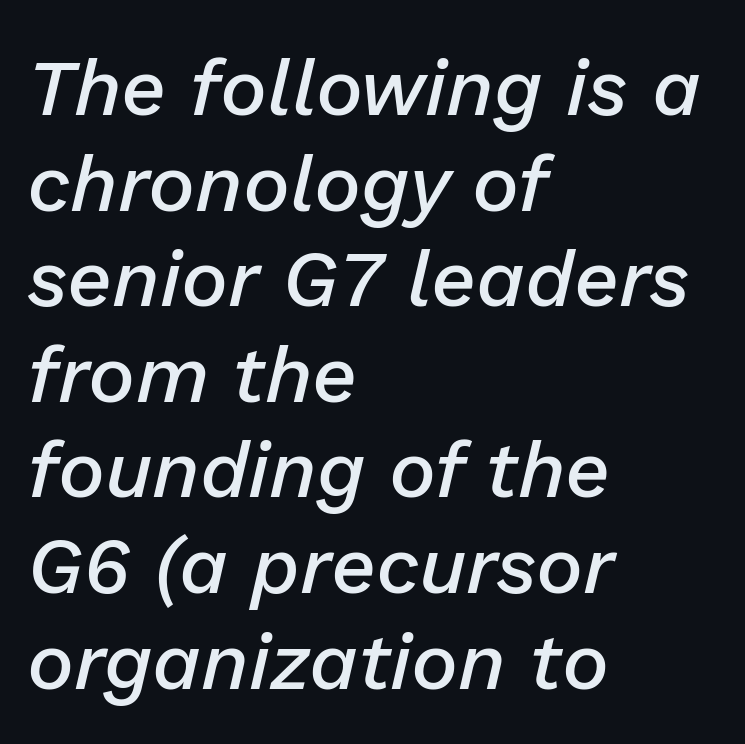
The glyphs have the mass of a demibold cut, below bold. The passage shown leans; its letterforms are oblique. The area under the type is left untouched. The setting favours the left margin, as ordinary paragraphs usually do. Note the varied advance widths — an 'i' is clearly narrower than an 'm'. Does extra space separate the letters? No, they use regular spacing.
